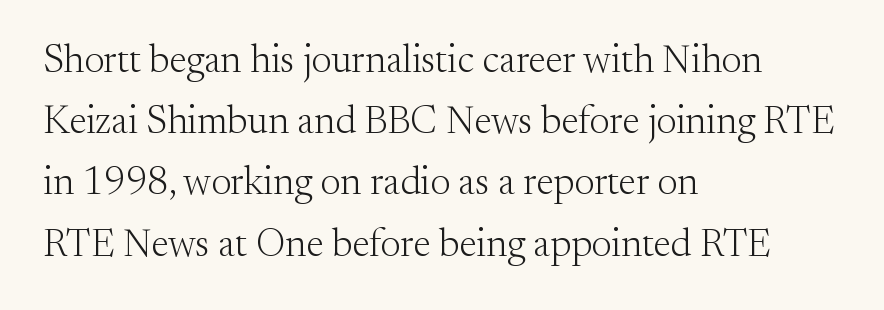
{"serif": "yes", "italic": "no", "bold": "no", "weight": "light", "width": "normal", "stroke_contrast": "medium", "x_height": "small", "monospaced": "no", "underline": "no", "align": "left", "line_spacing": "normal", "line_spacing_ratio": 1.57, "letter_spacing": "normal", "letter_spacing_em": 0.0, "glyph_px": 39}
